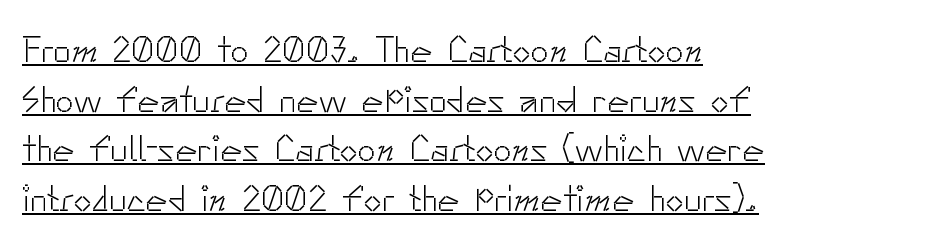
The image shows 37 px light sans-serif type, upright; set left-aligned, normal line spacing (1.34x), normal letter spacing, underlined; low stroke contrast and a small x-height.
